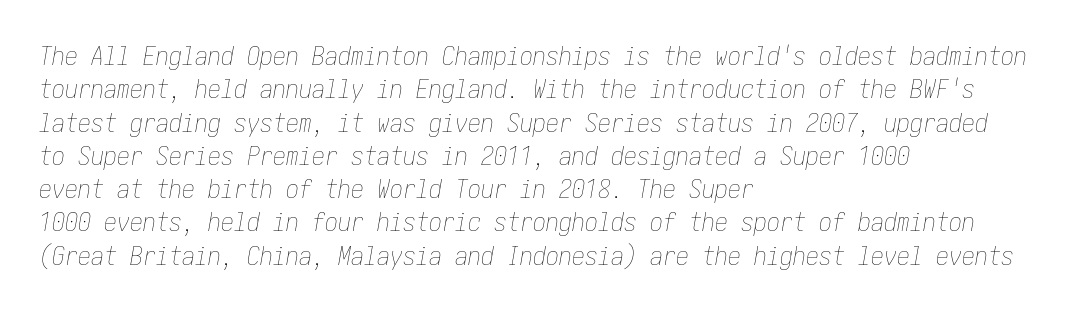
The image shows 26 px text type, italic (leaning right); set left-aligned, normal line spacing (1.28x), normal letter spacing, not underlined.
